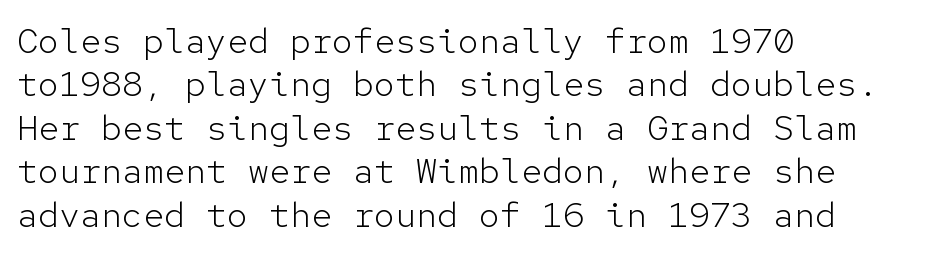
The image shows 35 px light sans-serif type, upright, monospaced; set left-aligned, line spacing 1.24x, normal letter spacing, not underlined; low stroke contrast and a medium x-height.
